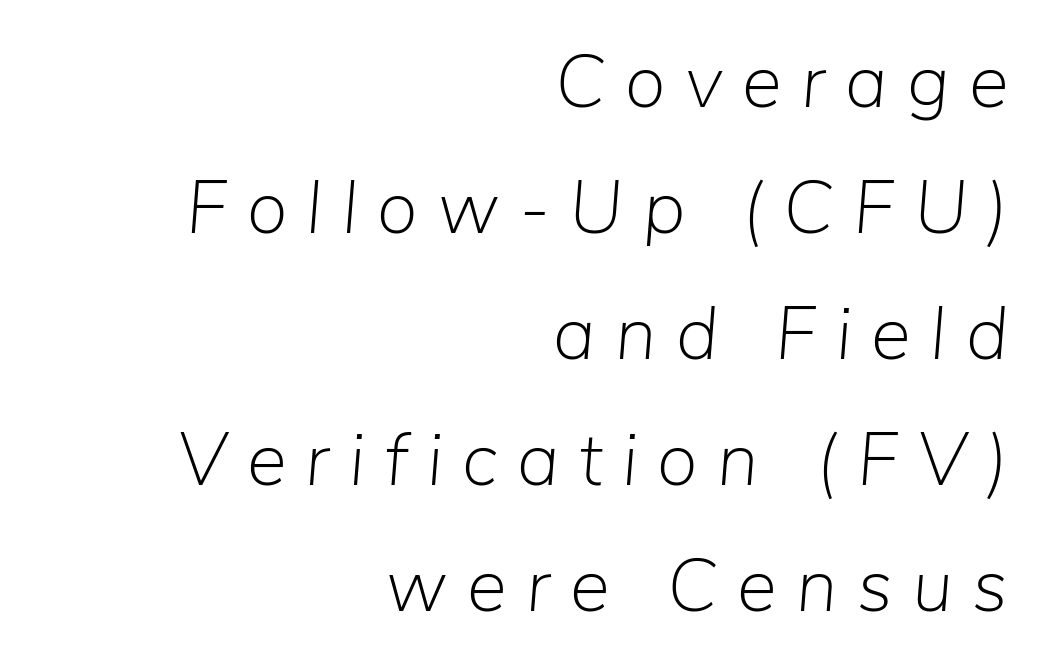
{"italic": "yes", "lean": "right", "slant_degrees": 5, "bold": "no", "weight": "light", "width": "normal", "stroke_contrast": "low", "x_height": "medium", "monospaced": "no", "underline": "no", "align": "right", "line_spacing": "normal", "line_spacing_ratio": 1.68, "letter_spacing": "wide", "letter_spacing_em": 0.26, "glyph_px": 75}
